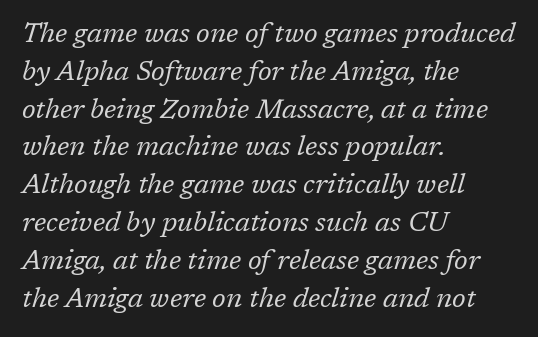
The rendering keeps characters at their native spacing. The leading is moderate, giving the passage an even texture. The setting favours the left margin, as ordinary paragraphs usually do. The whole block is typeset with a tilt. Heft: none added — not bold.
